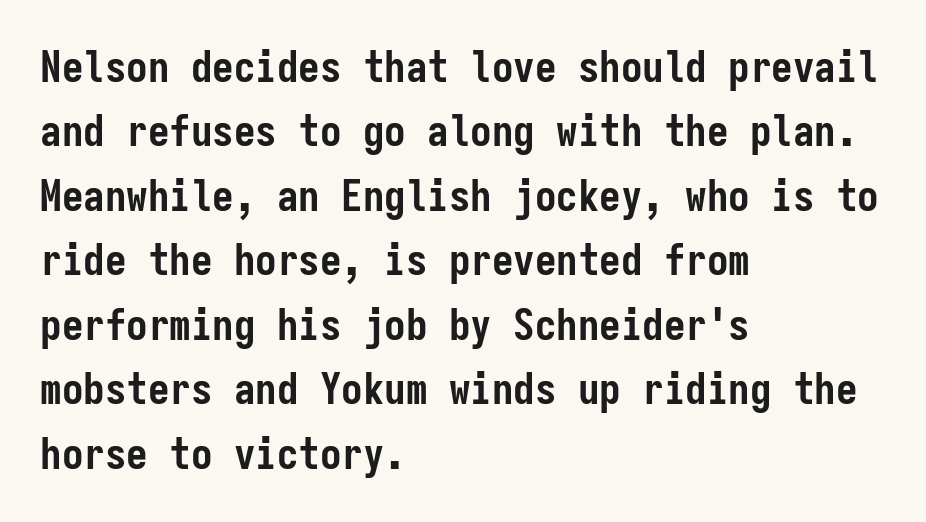
Q: Is the text bold? A: Yes.
Q: Is the text italic (slanted)? A: No, it is upright.
Q: Is the typeface a serif or a sans-serif typeface? A: Sans-serif.
Q: Is the text underlined? A: No.
Q: How is the paragraph aligned? A: Left-aligned.
Q: Is the spacing between letters normal or unusually wide? A: Normal.
Q: Is the spacing between lines tight, normal or loose? A: Normal.
Q: Width (condensed, normal, or wide)? A: Condensed.
Q: Stroke contrast? A: Low.
Q: x-height? A: Medium.
Q: Monospaced? A: Yes.
